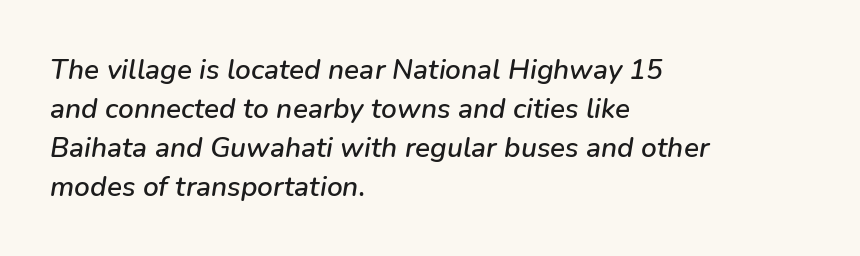
Horizontally, the lines are justified to the leading edge only. Clear beneath every line of the passage. Each letter keeps its own natural width here, so spacing adapts to shape. Each word holds together tightly as a unit, with standard inter-letter gaps. In terms of leading, this rendering sits right in the middle.
